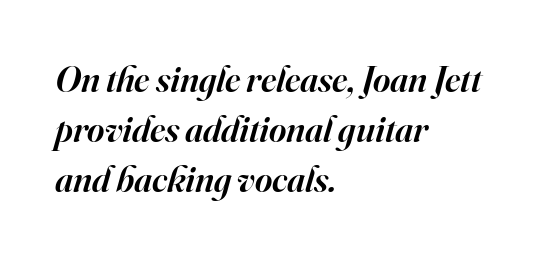
Posture: slanted. Default kerning and tracking; the words read as compact shapes. Do the characters align in a grid? No, the font is proportional. Glance below the letters and you will spot only blank space. Leading matches the norm, producing a regular column. Summary of weight: moderately heavy, a semibold.
